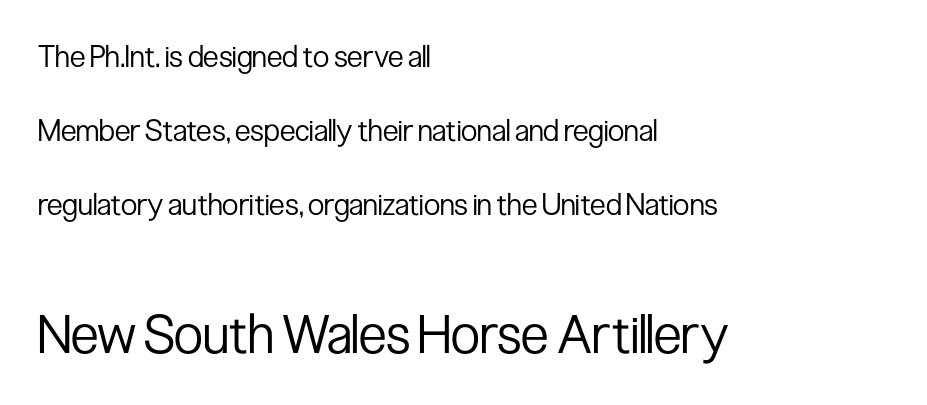
This sample uses an upright cut, with every glyph sitting square on the baseline. Which chunk is bigger? The second one — the bottom block dwarfs the top. Vertical spacing — loose. Note: no serifs on the glyphs. Is the letter spacing exaggerated? No — it looks like the ordinary default. Honestly, there is no underline to notice here at all.
